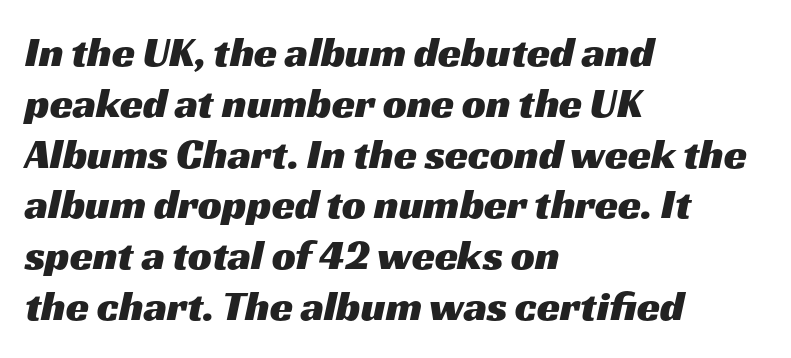
Q: Is the typeface a serif or a sans-serif typeface? A: Sans-serif.
Q: Is the text underlined? A: No.
Q: How is the paragraph aligned? A: Left-aligned.
Q: Is the spacing between letters normal or unusually wide? A: Normal.
Q: Width (condensed, normal, or wide)? A: Wide.
Q: Stroke contrast? A: Medium.
Q: x-height? A: Medium.
Q: Monospaced? A: No.
